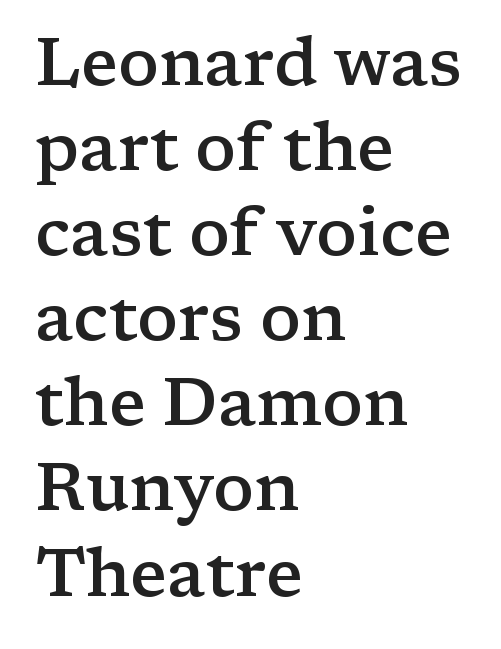
{"serif": "yes", "italic": "no", "bold": "semi", "weight": "semibold", "width": "wide", "stroke_contrast": "low", "x_height": "medium", "monospaced": "no", "underline": "no", "align": "left", "line_spacing": "normal", "line_spacing_ratio": 1.27, "letter_spacing": "normal", "letter_spacing_em": 0.0, "glyph_px": 67}
